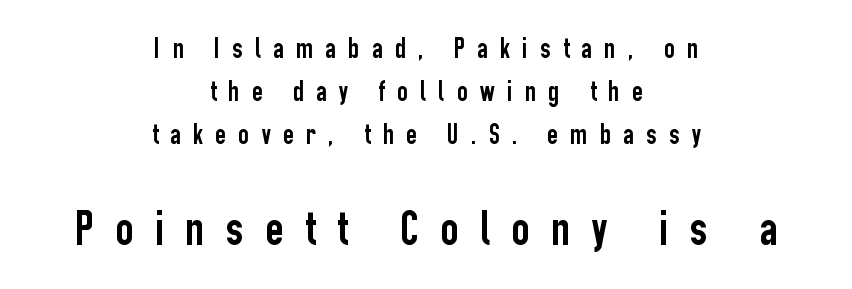
{"serif": "no", "italic": "no", "width": "condensed", "stroke_contrast": "low", "x_height": "medium", "monospaced": "no", "underline": "no", "align": "center", "line_spacing": "normal", "line_spacing_ratio": 1.48, "letter_spacing": "wide", "letter_spacing_em": 0.43, "larger_block": "second", "size_ratio": 1.72, "glyph_px": 50}
